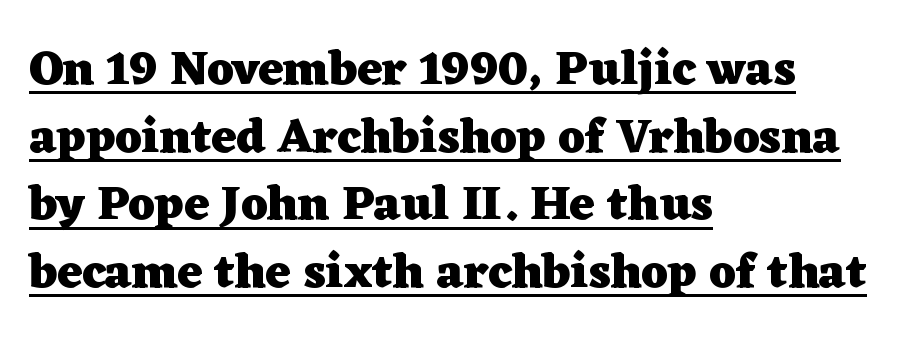
These characters rest on top of a visible drawn line. Students, this is bold: see how much ink each stroke carries. Nobody touched the tracking dial on this one. Is this a fixed-width face? No — the glyphs have proportional, varying widths. Compared with a centered layout, this one pins lines to the left instead.
